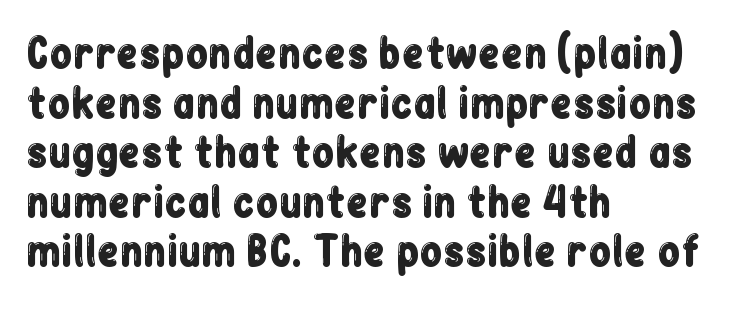
{"serif": "no", "italic": "no", "width": "condensed", "stroke_contrast": "low", "x_height": "medium", "monospaced": "no", "underline": "no", "align": "left", "line_spacing_ratio": 1.21, "letter_spacing": "normal", "letter_spacing_em": 0.0, "glyph_px": 41}
